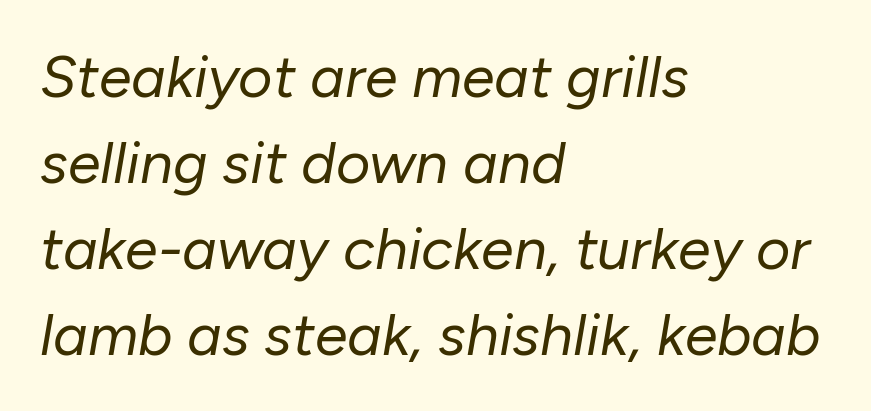
Q: Is the text bold? A: No.
Q: Is the text italic (slanted)? A: Yes, it leans right by about 10 degrees.
Q: Is the text underlined? A: No.
Q: How is the paragraph aligned? A: Left-aligned.
Q: Is the spacing between letters normal or unusually wide? A: Normal.
Q: Is the spacing between lines tight, normal or loose? A: Normal.
Q: Width (condensed, normal, or wide)? A: Normal.
Q: Stroke contrast? A: Low.
Q: x-height? A: Medium.
Q: Monospaced? A: No.
